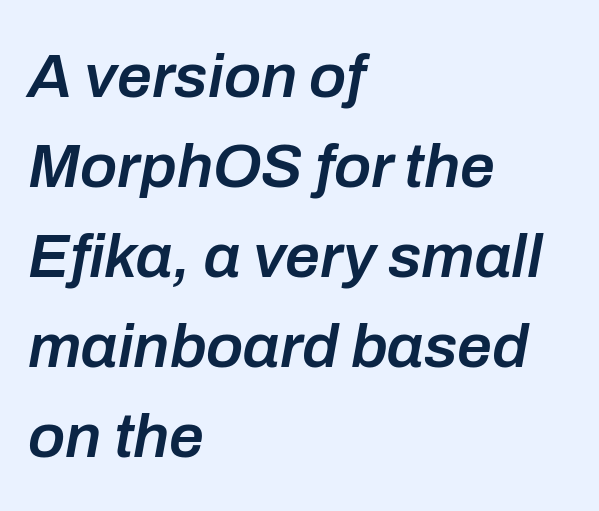
The image shows 62 px semibold type, italic (leaning right); set left-aligned, normal line spacing (1.45x), normal letter spacing, not underlined; low stroke contrast and a medium x-height.
